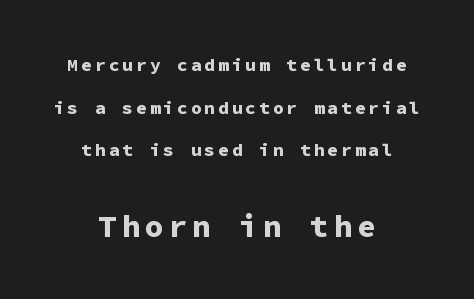
Q: Is the text bold? A: Yes.
Q: Is the text italic (slanted)? A: No, it is upright.
Q: Is the typeface a serif or a sans-serif typeface? A: Sans-serif.
Q: Is the text underlined? A: No.
Q: How is the paragraph aligned? A: Centered.
Q: Is the spacing between lines tight, normal or loose? A: Loose.
Q: Which block of text is set in a larger size, the first (top) or the second (bottom)? A: The second (bottom) one.
Q: Width (condensed, normal, or wide)? A: Normal.
Q: Stroke contrast? A: Low.
Q: x-height? A: Medium.
Q: Monospaced? A: Yes.
